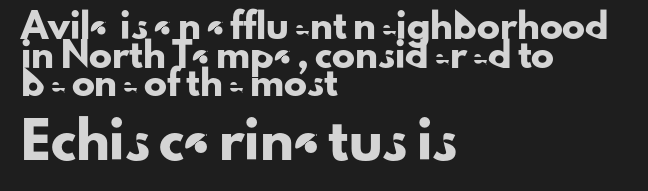
{"serif": "no", "italic": "no", "width": "normal", "stroke_contrast": "low", "x_height": "small", "monospaced": "no", "underline": "no", "align": "left", "line_spacing": "normal", "line_spacing_ratio": 1.25, "letter_spacing": "normal", "letter_spacing_em": 0.0, "larger_block": "second", "size_ratio": 1.48, "glyph_px": 34}
